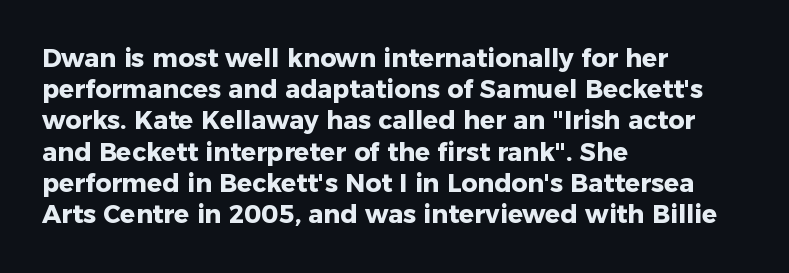
Caption: standard tracking, unaltered. Weight: bold. Line beginnings align vertically; line endings do not. The type sits square on the baseline with zero lean.
